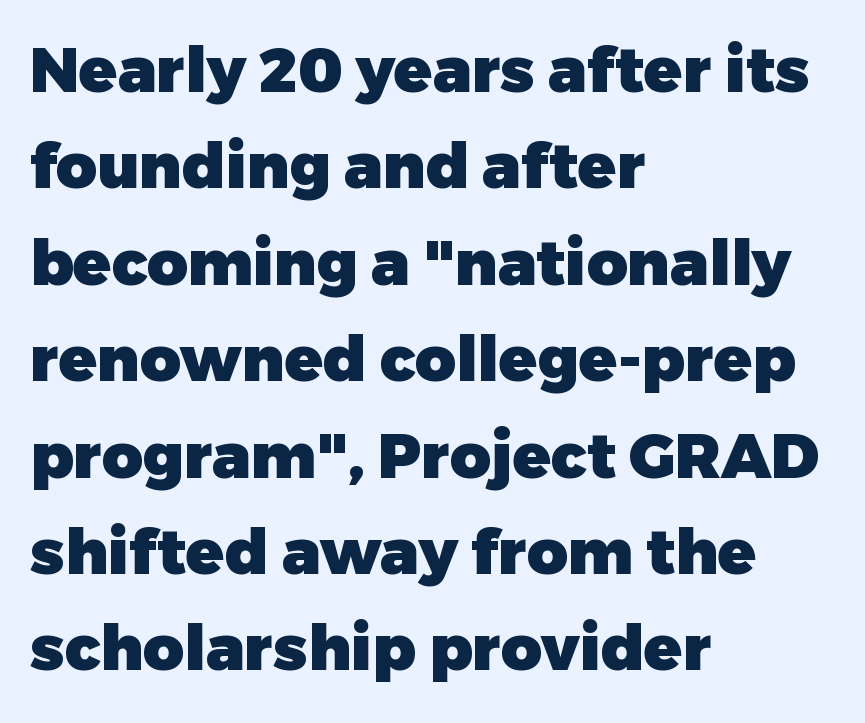
{"serif": "no", "italic": "no", "bold": "yes", "weight": "heavy", "width": "normal", "stroke_contrast": "low", "x_height": "medium", "monospaced": "no", "underline": "no", "align": "left", "line_spacing": "normal", "line_spacing_ratio": 1.53, "letter_spacing": "normal", "letter_spacing_em": 0.0, "glyph_px": 63}
